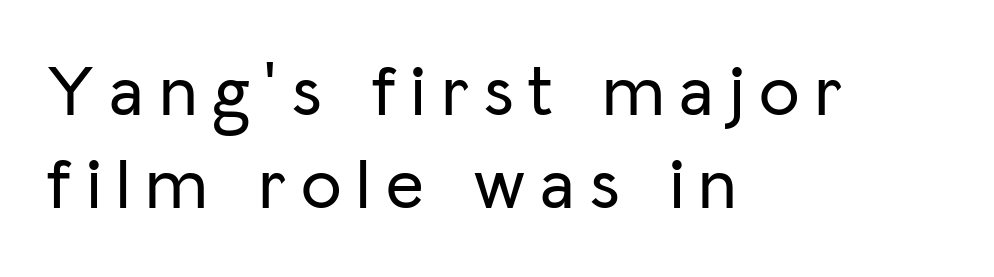
{"serif": "no", "italic": "no", "width": "normal", "stroke_contrast": "low", "x_height": "medium", "monospaced": "no", "underline": "no", "align": "left", "line_spacing": "normal", "line_spacing_ratio": 1.28, "letter_spacing": "wide", "letter_spacing_em": 0.21, "glyph_px": 73}
